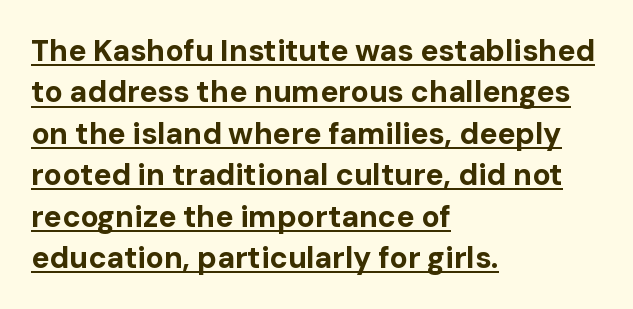
The letters sit at their default tracking, neither squeezed nor spread. Letterform terminals end flat and unadorned throughout the passage. The font is running at its bold setting. Line beginnings align vertically; line endings do not. Here the designer chose a conventional face with non-uniform glyph widths. Unlike italic type, these characters show no tilt at all.
